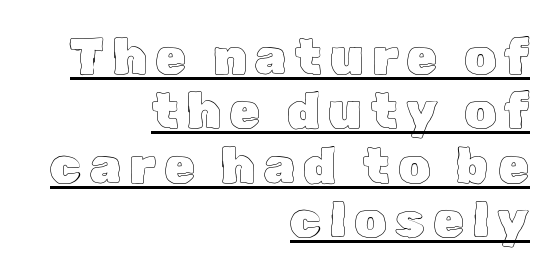
Q: Is the text italic (slanted)? A: No, it is upright.
Q: Is the text underlined? A: Yes.
Q: How is the paragraph aligned? A: Right-aligned.
Q: Is the spacing between lines tight, normal or loose? A: Tight.
Q: Width (condensed, normal, or wide)? A: Normal.
Q: x-height? A: Medium.
Q: Monospaced? A: No.
